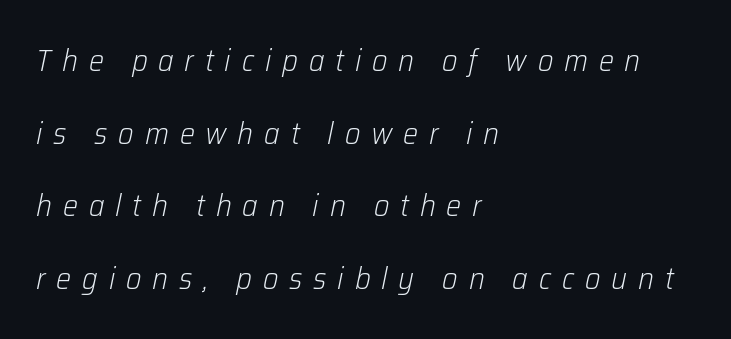
The image shows 30 px light type, italic (leaning right); set left-aligned, loose line spacing (2.42x), unusually wide letter spacing (+0.36 em), not underlined; low stroke contrast and a medium x-height.
